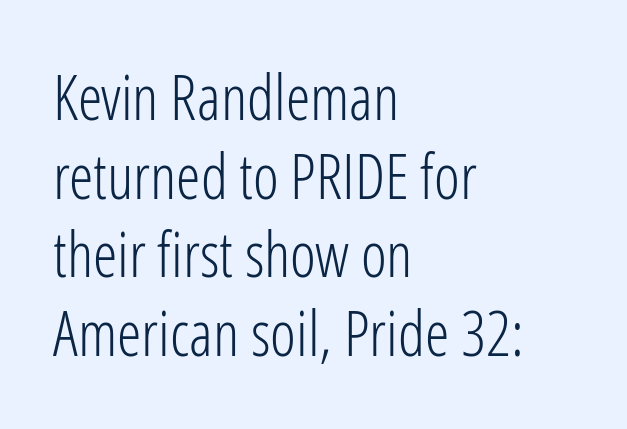
{"serif": "no", "italic": "no", "bold": "no", "weight": "light", "width": "condensed", "stroke_contrast": "low", "x_height": "medium", "monospaced": "no", "underline": "no", "align": "left", "line_spacing": "normal", "line_spacing_ratio": 1.27, "letter_spacing": "normal", "letter_spacing_em": 0.0, "glyph_px": 62}
